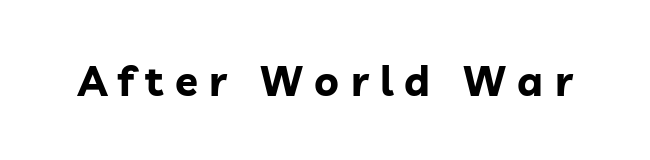
Q: Is the text bold? A: Yes.
Q: Is the text italic (slanted)? A: No, it is upright.
Q: Is the typeface a serif or a sans-serif typeface? A: Sans-serif.
Q: Is the text underlined? A: No.
Q: Is the spacing between letters normal or unusually wide? A: Unusually wide.
Q: Width (condensed, normal, or wide)? A: Normal.
Q: Stroke contrast? A: Low.
Q: x-height? A: Medium.
Q: Monospaced? A: No.
